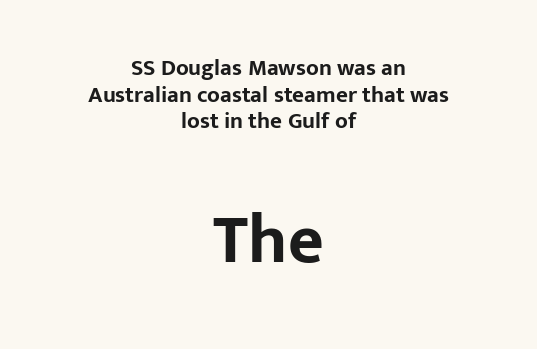
{"serif": "no", "italic": "no", "bold": "yes", "weight": "bold", "width": "normal", "stroke_contrast": "low", "x_height": "medium", "monospaced": "no", "underline": "no", "align": "center", "line_spacing_ratio": 1.16, "letter_spacing": "normal", "letter_spacing_em": 0.0, "larger_block": "second", "size_ratio": 3.0, "glyph_px": 69}
